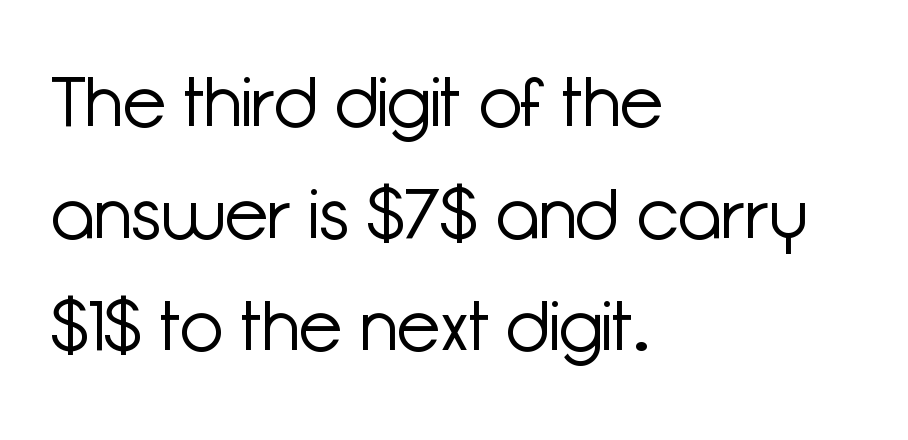
The image shows 71 px light sans-serif type, upright; set left-aligned, normal line spacing (1.58x), normal letter spacing, not underlined; low stroke contrast and a medium x-height.
